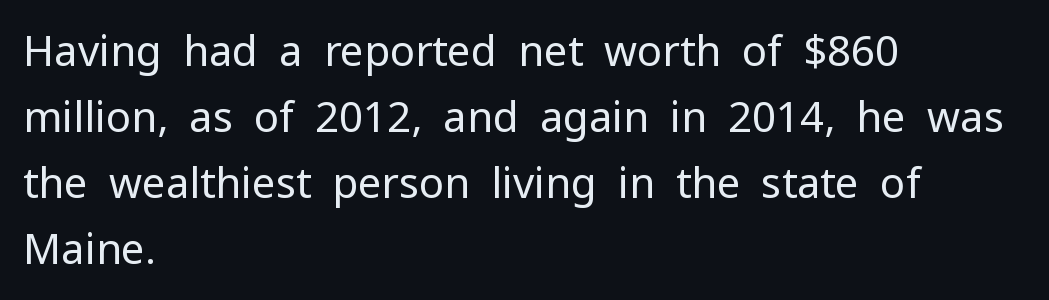
{"serif": "no", "italic": "no", "bold": "no", "weight": "regular", "width": "normal", "stroke_contrast": "low", "x_height": "medium", "monospaced": "no", "underline": "no", "align": "left", "line_spacing": "normal", "line_spacing_ratio": 1.57, "letter_spacing": "normal", "letter_spacing_em": 0.0, "glyph_px": 42}
